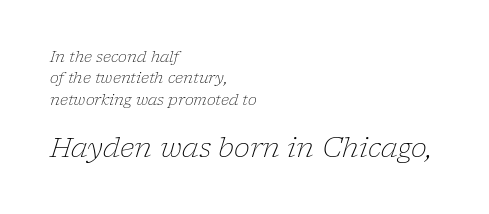
{"italic": "yes", "lean": "right", "slant_degrees": 17, "bold": "no", "underline": "no", "align": "left", "line_spacing": "normal", "line_spacing_ratio": 1.43, "letter_spacing": "normal", "letter_spacing_em": 0.0, "larger_block": "second", "size_ratio": 1.8, "glyph_px": 27}
